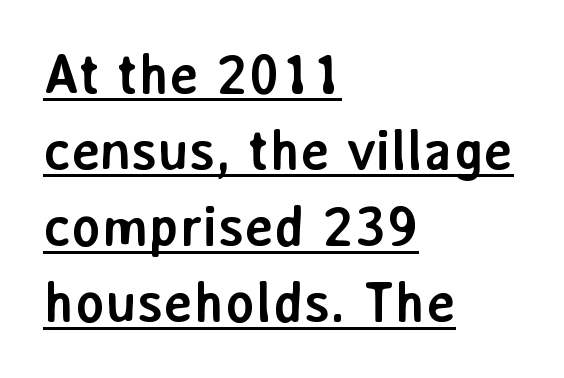
Q: Is the text bold? A: Yes.
Q: Is the text italic (slanted)? A: No, it is upright.
Q: Is the typeface a serif or a sans-serif typeface? A: Sans-serif.
Q: Is the text underlined? A: Yes.
Q: How is the paragraph aligned? A: Left-aligned.
Q: Is the spacing between letters normal or unusually wide? A: Normal.
Q: Is the spacing between lines tight, normal or loose? A: Normal.
Q: Width (condensed, normal, or wide)? A: Normal.
Q: Stroke contrast? A: Low.
Q: x-height? A: Medium.
Q: Monospaced? A: No.
